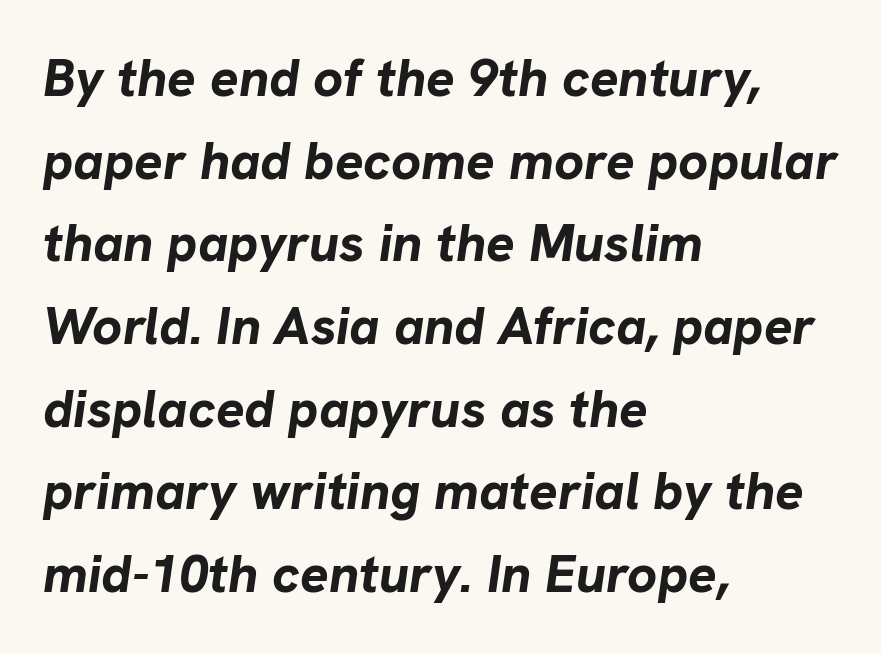
{"italic": "yes", "lean": "right", "slant_degrees": 8, "bold": "yes", "weight": "bold", "width": "normal", "stroke_contrast": "low", "x_height": "medium", "monospaced": "no", "underline": "no", "align": "left", "line_spacing": "normal", "line_spacing_ratio": 1.56, "letter_spacing": "normal", "letter_spacing_em": 0.0, "glyph_px": 53}
